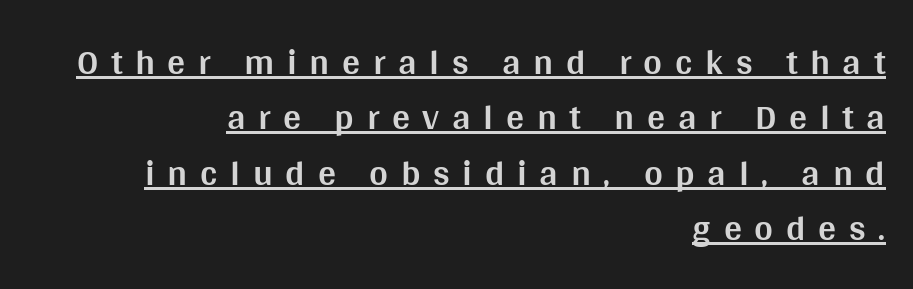
Q: Is the text bold? A: Yes.
Q: Is the text italic (slanted)? A: No, it is upright.
Q: Is the typeface a serif or a sans-serif typeface? A: Sans-serif.
Q: Is the text underlined? A: Yes.
Q: How is the paragraph aligned? A: Right-aligned.
Q: Is the spacing between letters normal or unusually wide? A: Unusually wide.
Q: Is the spacing between lines tight, normal or loose? A: Normal.
Q: Width (condensed, normal, or wide)? A: Normal.
Q: Stroke contrast? A: Medium.
Q: x-height? A: Large.
Q: Monospaced? A: No.
